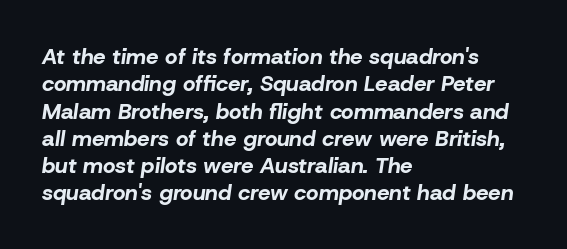
The image shows 22 px bold type, italic (leaning right); set left-aligned, line spacing 1.24x, normal letter spacing, not underlined.
